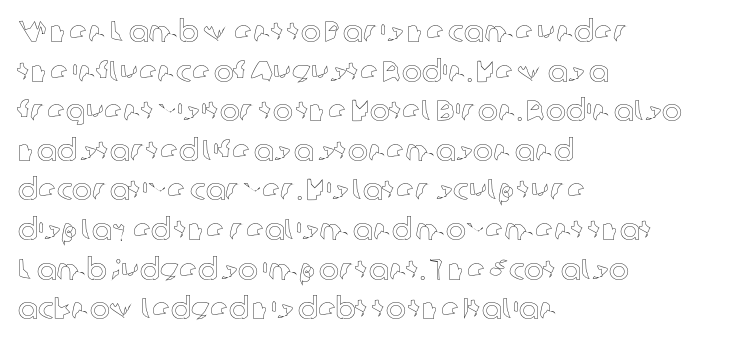
The image shows 30 px text type, upright; set left-aligned, normal line spacing (1.32x), normal letter spacing, not underlined; a medium x-height.
